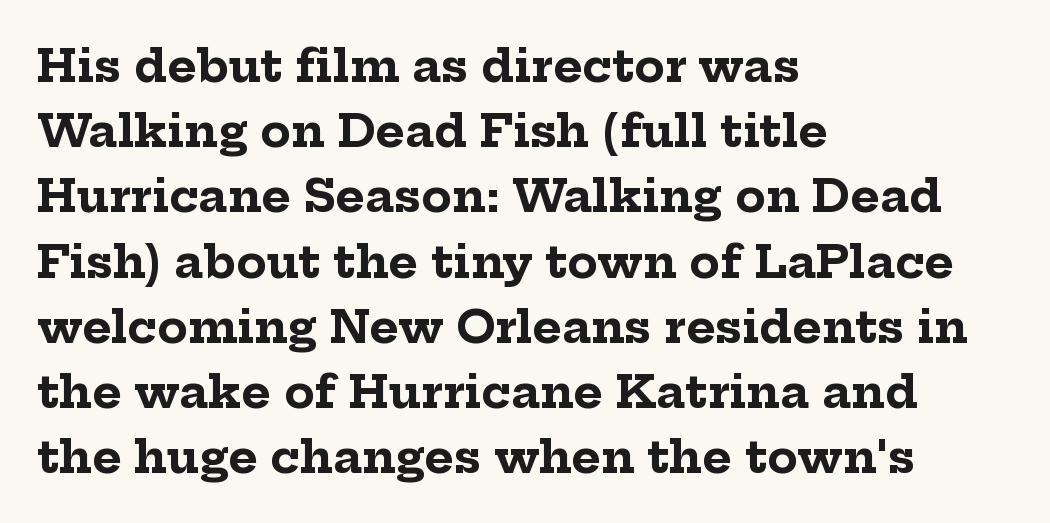
The image shows 45 px bold serif type, upright; set left-aligned, normal line spacing (1.45x), normal letter spacing, not underlined; low stroke contrast and a medium x-height.
